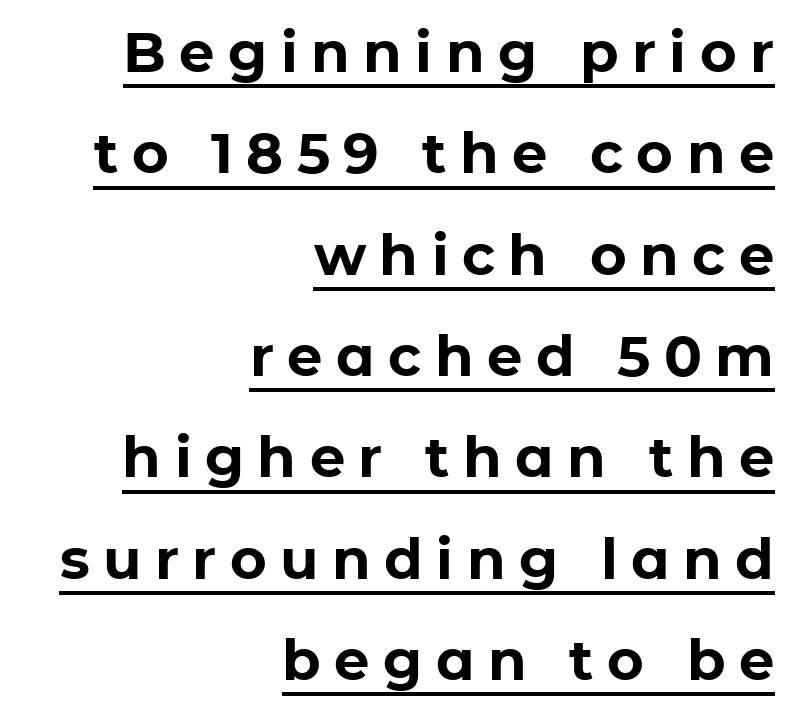
{"serif": "no", "italic": "no", "bold": "yes", "weight": "bold", "width": "normal", "stroke_contrast": "low", "x_height": "medium", "monospaced": "no", "underline": "yes", "align": "right", "line_spacing_ratio": 1.81, "letter_spacing": "wide", "letter_spacing_em": 0.24, "glyph_px": 56}
